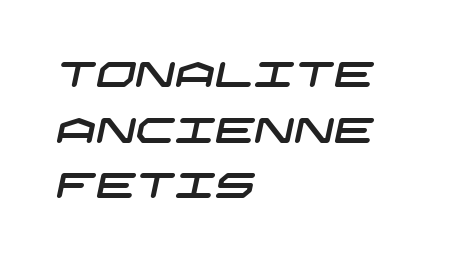
Caption: multi-line text, flush left, ragged right. Students, observe: this is what conventionally led text looks like. Descender tails drop into unmarked territory. Nothing unusual about the tracking: characters are spaced as the font intends.
